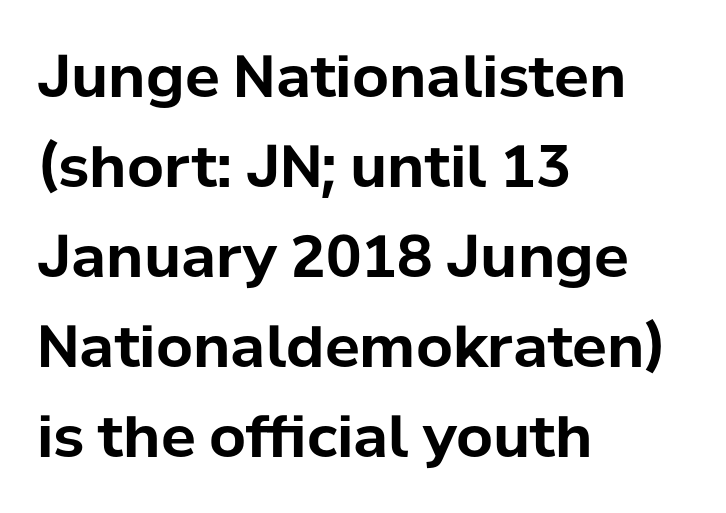
Q: Is the text bold? A: Yes.
Q: Is the text italic (slanted)? A: No, it is upright.
Q: Is the typeface a serif or a sans-serif typeface? A: Sans-serif.
Q: Is the text underlined? A: No.
Q: How is the paragraph aligned? A: Left-aligned.
Q: Is the spacing between letters normal or unusually wide? A: Normal.
Q: Is the spacing between lines tight, normal or loose? A: Normal.
Q: Width (condensed, normal, or wide)? A: Normal.
Q: Stroke contrast? A: Low.
Q: x-height? A: Medium.
Q: Monospaced? A: No.
